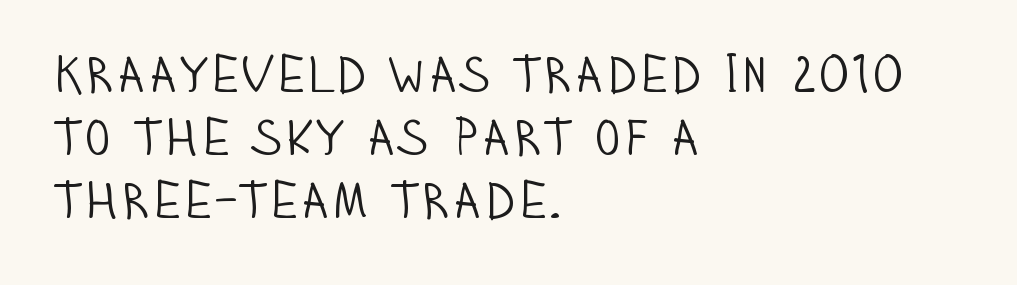
The image shows 51 px light, condensed sans-serif type, upright; set left-aligned, line spacing 1.24x, normal letter spacing, not underlined; low stroke contrast and a large x-height.
